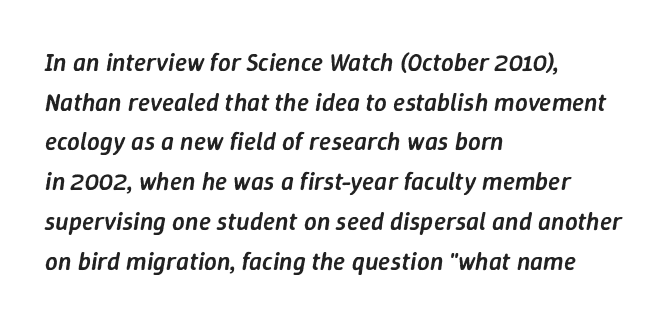
Q: Is the text bold? A: Semi-bold.
Q: Is the text italic (slanted)? A: Yes, it leans right by about 9 degrees.
Q: Is the text underlined? A: No.
Q: How is the paragraph aligned? A: Left-aligned.
Q: Is the spacing between letters normal or unusually wide? A: Normal.
Q: Is the spacing between lines tight, normal or loose? A: Normal.
